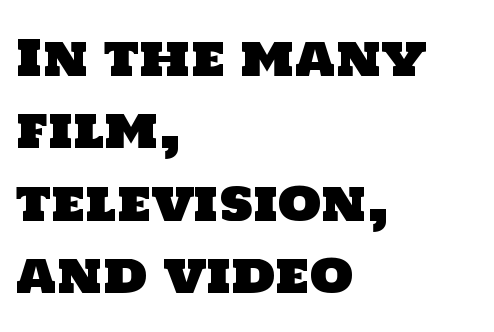
{"serif": "no", "width": "normal", "stroke_contrast": "low", "x_height": "large", "monospaced": "no", "underline": "no", "align": "left", "line_spacing": "normal", "line_spacing_ratio": 1.45, "letter_spacing": "normal", "letter_spacing_em": 0.0, "glyph_px": 50}
